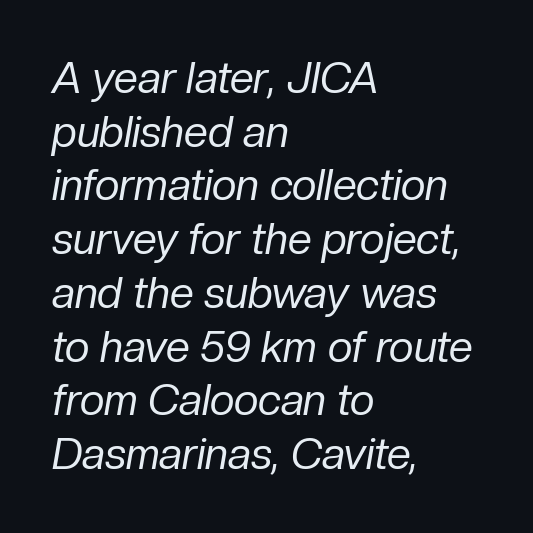
The image shows 43 px regular-weight type, italic (leaning right); set left-aligned, normal line spacing (1.25x), normal letter spacing, not underlined; low stroke contrast and a medium x-height.
